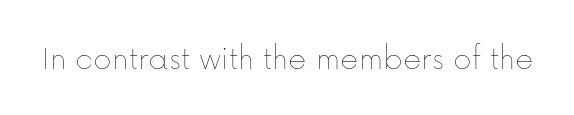
{"italic": "no", "bold": "no", "weight": "thin", "width": "normal", "stroke_contrast": "low", "x_height": "medium", "monospaced": "no", "underline": "no", "letter_spacing": "normal", "letter_spacing_em": 0.0, "glyph_px": 35}
